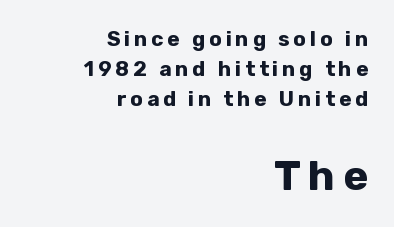
The image shows 42 px bold sans-serif type, upright; set right-aligned, normal line spacing (1.43x), not underlined; the second (bottom) block is 2.0x larger; low stroke contrast and a medium x-height.
